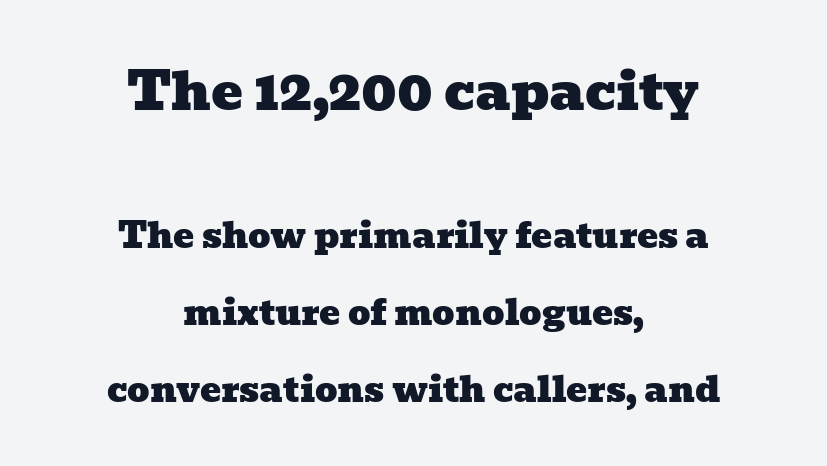
{"serif": "yes", "width": "wide", "stroke_contrast": "low", "x_height": "medium", "monospaced": "no", "underline": "no", "align": "center", "line_spacing": "loose", "line_spacing_ratio": 2.2, "letter_spacing": "normal", "letter_spacing_em": 0.0, "larger_block": "first", "size_ratio": 1.51, "glyph_px": 53}
